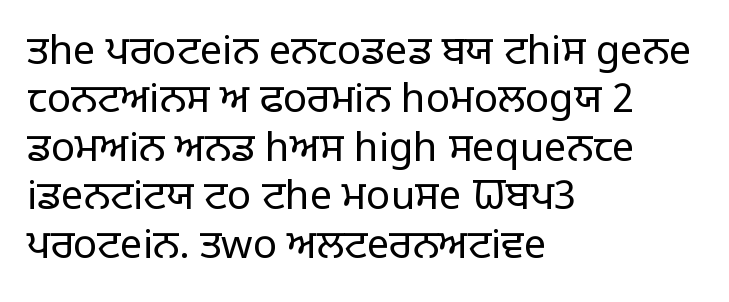
Compared with a centered layout, this one pins lines to the left instead. The passage shown is typed in a proportional face where columns would drift. Default kerning and tracking; the words read as compact shapes. The glyphs are unaccompanied by any horizontal stroke below them.
